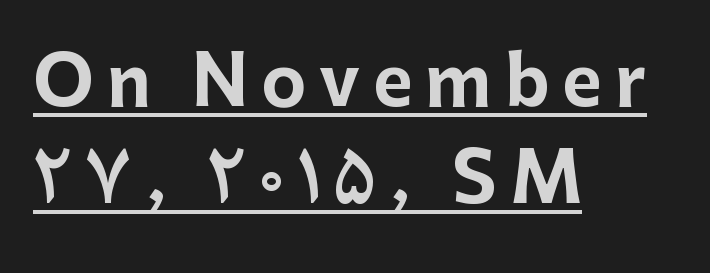
The image shows 68 px bold sans-serif type, upright; set left-aligned, normal line spacing (1.42x), underlined; low stroke contrast and a medium x-height.
